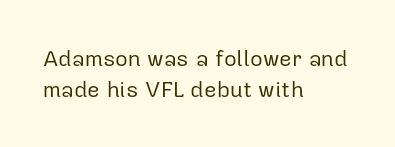
Here the glyphs are tracked normally, forming tight word shapes. This sample keeps an unexceptional amount of space between lines. Every character sits straight up, as roman type does. Each stroke keeps to a modest, everyday thickness or less. This rendering uses left alignment, leaving the right contour irregular. Descenders are the only things crossing below the line.
